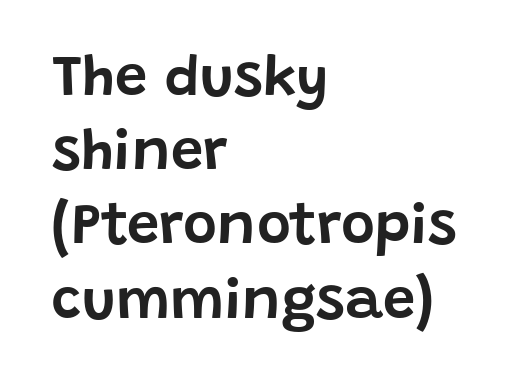
{"serif": "no", "italic": "no", "width": "normal", "stroke_contrast": "low", "x_height": "large", "monospaced": "no", "underline": "no", "align": "left", "line_spacing": "normal", "line_spacing_ratio": 1.28, "letter_spacing": "normal", "letter_spacing_em": 0.0, "glyph_px": 58}
